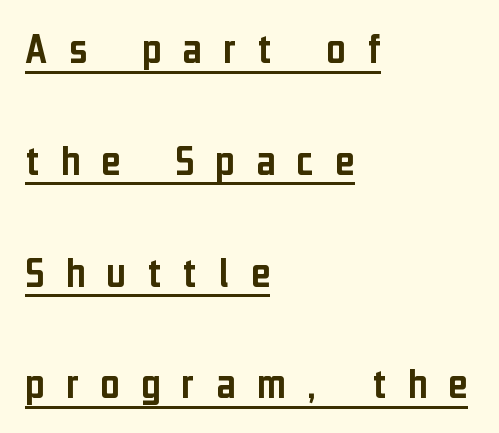
The image shows 46 px condensed sans-serif type, upright; set left-aligned, loose line spacing (2.43x), unusually wide letter spacing (+0.47 em), underlined; low stroke contrast and a medium x-height.
